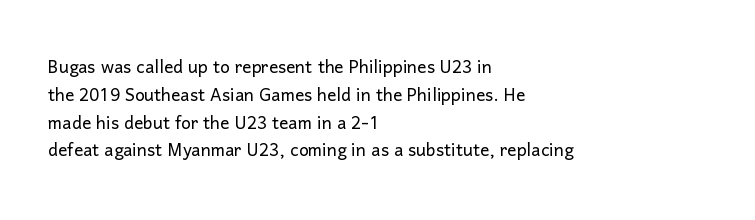
The image shows 23 px text type, upright; set left-aligned, line spacing 1.21x, normal letter spacing, not underlined.
